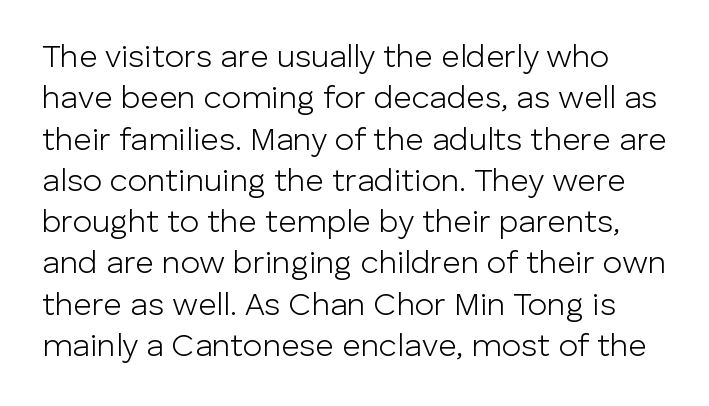
{"serif": "no", "italic": "no", "bold": "no", "weight": "light", "width": "normal", "stroke_contrast": "low", "x_height": "medium", "monospaced": "no", "underline": "no", "line_spacing": "normal", "line_spacing_ratio": 1.29, "letter_spacing": "normal", "letter_spacing_em": 0.0, "glyph_px": 32}
